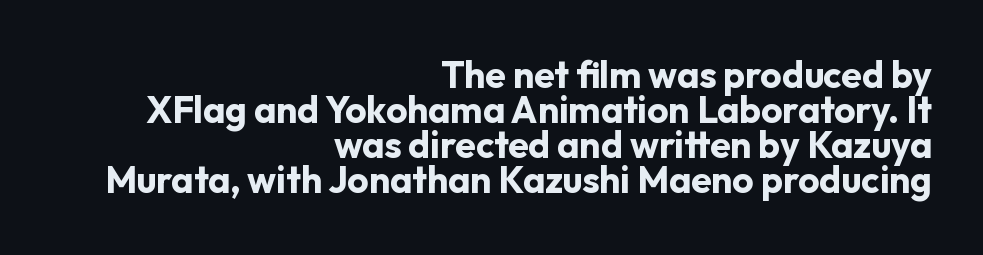
The image shows 37 px bold sans-serif type, upright; set right-aligned, tight line spacing (0.95x), normal letter spacing, not underlined; low stroke contrast and a medium x-height.
